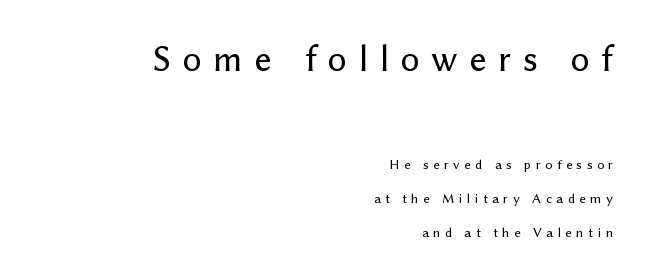
Widely set lines give the paragraph a tall, airy silhouette. In this sample the first text group is rendered at the bigger scale. Spacing verdict: proportional, widths tailored to each character. The paragraph has a hard right edge and a soft left edge. Rule under the text: the space is simply empty. Note: no serifs on the glyphs.
